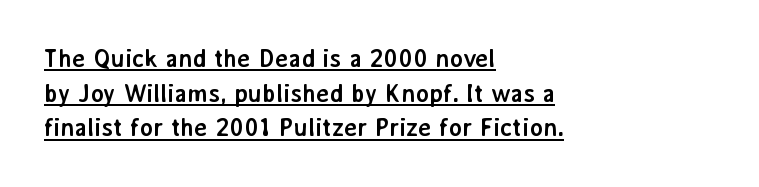
The image shows 25 px bold type, upright; set left-aligned, normal line spacing (1.39x), normal letter spacing, underlined.
